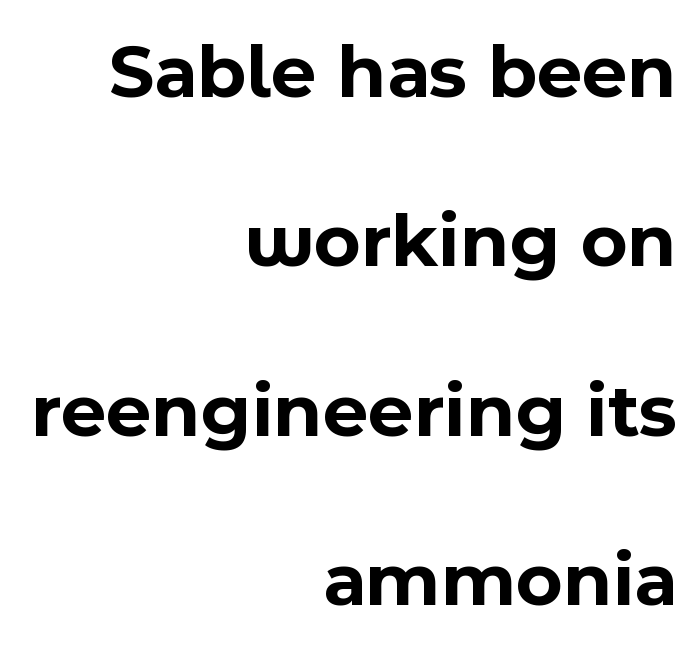
Q: Is the text bold? A: Yes.
Q: Is the text italic (slanted)? A: No, it is upright.
Q: Is the typeface a serif or a sans-serif typeface? A: Sans-serif.
Q: Is the text underlined? A: No.
Q: How is the paragraph aligned? A: Right-aligned.
Q: Is the spacing between letters normal or unusually wide? A: Normal.
Q: Is the spacing between lines tight, normal or loose? A: Loose.
Q: Width (condensed, normal, or wide)? A: Normal.
Q: x-height? A: Medium.
Q: Monospaced? A: No.
